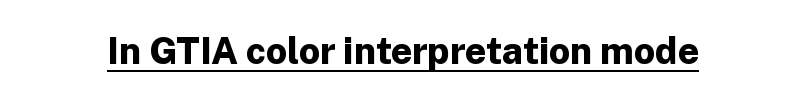
The image shows 37 px bold sans-serif type, upright; set normal letter spacing, underlined; low stroke contrast and a medium x-height.
